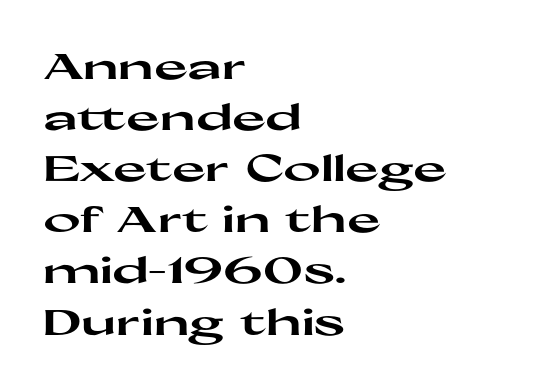
Notice how the stems are strictly vertical — no italics here. The string is rendered with underlining switched off. How would I describe the line gaps? Plain and ordinary. Heavy-handed strokes throughout: this text is bold. Where is the straight margin? On the left. Proportional: the letters do not fall into vertical columns.
